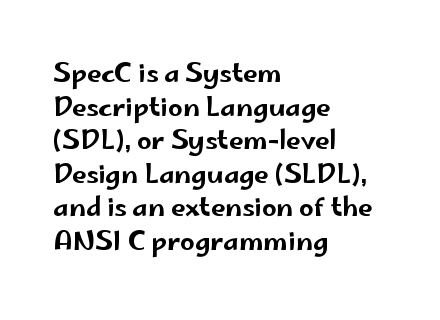
The image shows 26 px text type, upright; set left-aligned, normal line spacing (1.29x), normal letter spacing, not underlined.
